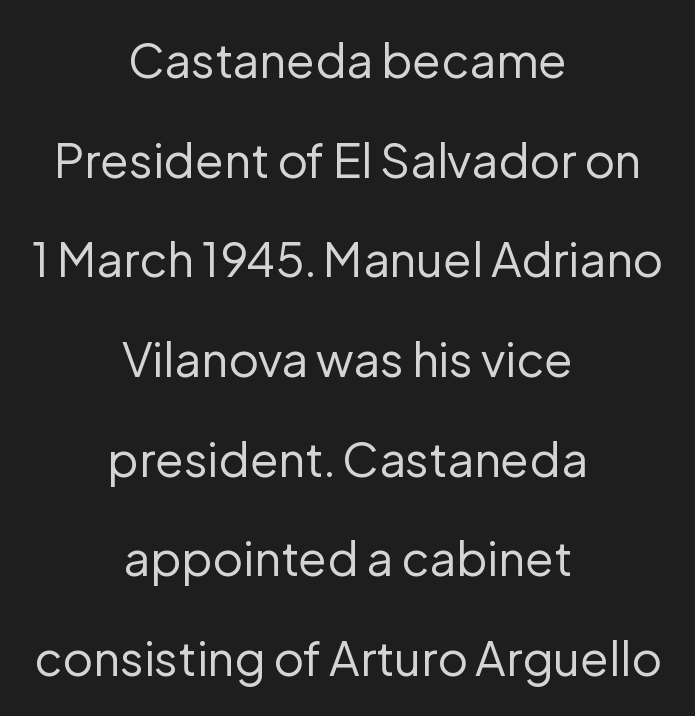
Q: Is the text bold? A: No.
Q: Is the text italic (slanted)? A: No, it is upright.
Q: Is the typeface a serif or a sans-serif typeface? A: Sans-serif.
Q: Is the text underlined? A: No.
Q: How is the paragraph aligned? A: Centered.
Q: Is the spacing between letters normal or unusually wide? A: Normal.
Q: Is the spacing between lines tight, normal or loose? A: Loose.
Q: Width (condensed, normal, or wide)? A: Normal.
Q: Stroke contrast? A: Low.
Q: x-height? A: Medium.
Q: Monospaced? A: No.
